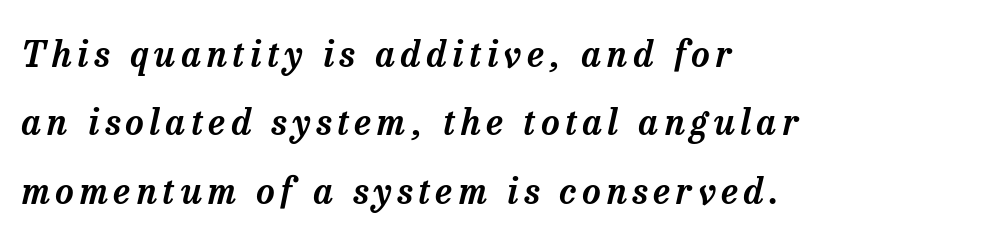
Only glyphs here, with clear space below each row. Typeset ragged right — the left edge is the straight one. Does the lettering tilt? It does — this is italic. Leading: increased.
